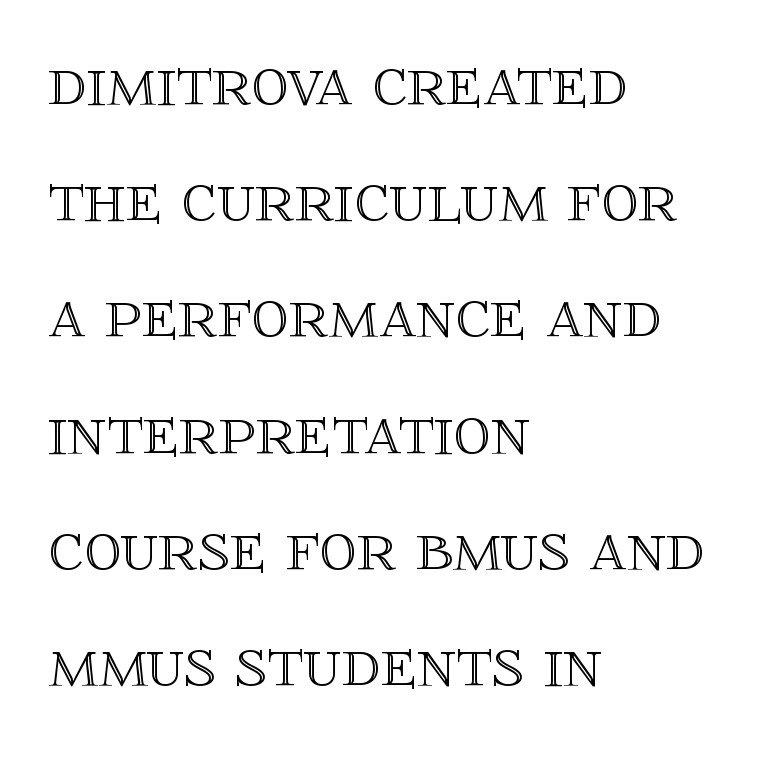
The image shows 74 px text type, upright; set left-aligned, normal line spacing (1.57x), normal letter spacing, not underlined; a large x-height.
